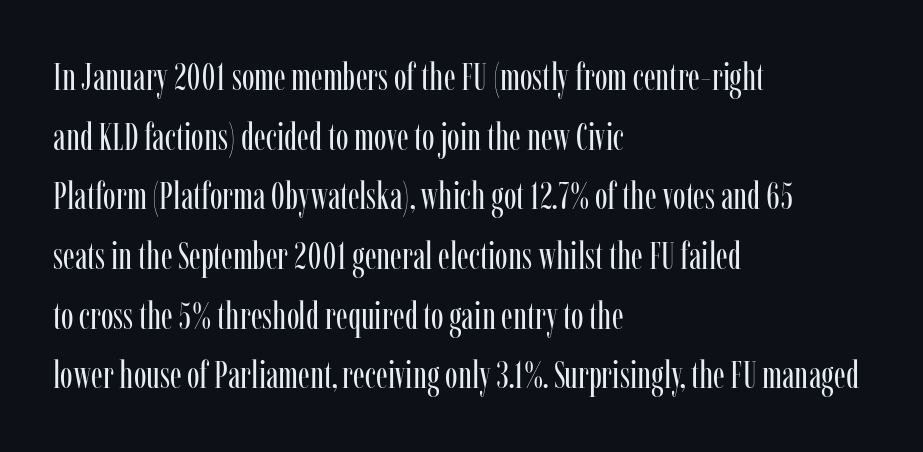
Every stem runs plumb, perpendicular to the baseline. Looks like regular typesetting: each glyph gets only the width it needs. No word sits above an underline. The letterforms sit at book weight or below.
